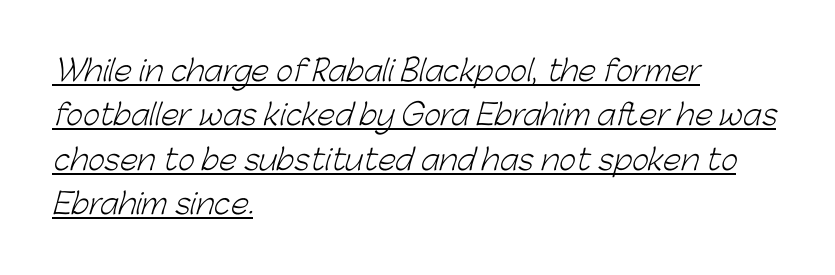
Q: Is the text bold? A: No.
Q: Is the typeface a serif or a sans-serif typeface? A: Sans-serif.
Q: Is the text underlined? A: Yes.
Q: How is the paragraph aligned? A: Left-aligned.
Q: Is the spacing between letters normal or unusually wide? A: Normal.
Q: Is the spacing between lines tight, normal or loose? A: Normal.
Q: Width (condensed, normal, or wide)? A: Normal.
Q: Stroke contrast? A: Low.
Q: x-height? A: Medium.
Q: Monospaced? A: No.
